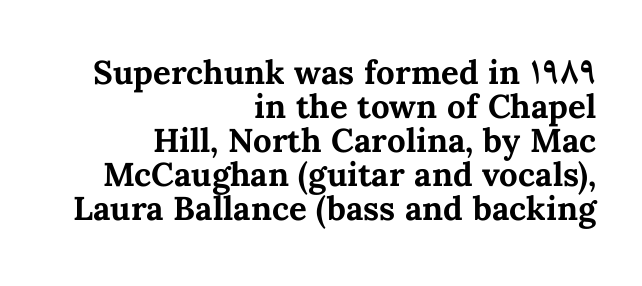
Q: Is the text bold? A: Yes.
Q: Is the text italic (slanted)? A: No, it is upright.
Q: Is the text underlined? A: No.
Q: How is the paragraph aligned? A: Right-aligned.
Q: Is the spacing between letters normal or unusually wide? A: Normal.
Q: Is the spacing between lines tight, normal or loose? A: Tight.
Q: Width (condensed, normal, or wide)? A: Normal.
Q: Stroke contrast? A: Medium.
Q: x-height? A: Medium.
Q: Monospaced? A: No.
